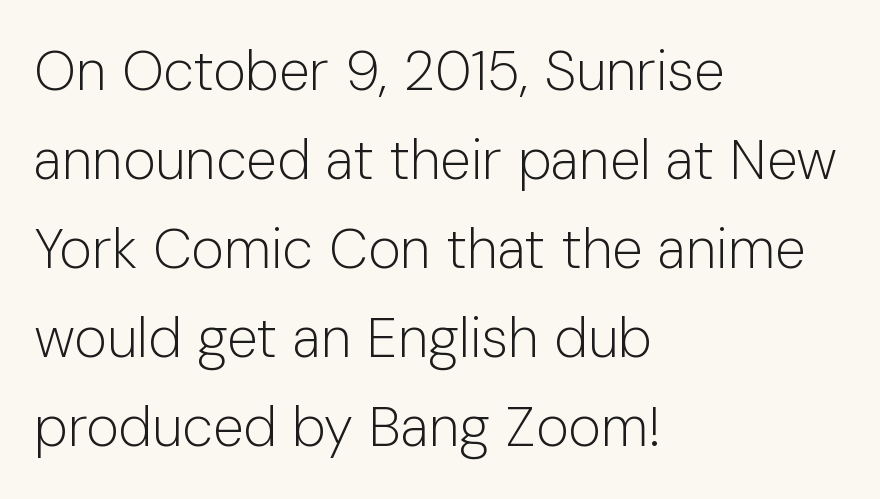
Quick note: interline space is typical. Stems and bowls with no extra thickness — not bold. What kind of face is this? One without serifs — a sans. Glyph-to-glyph distance matches everyday printed text. Horizontally, the lines are justified to the leading edge only. The zone under the glyphs is completely vacant.
